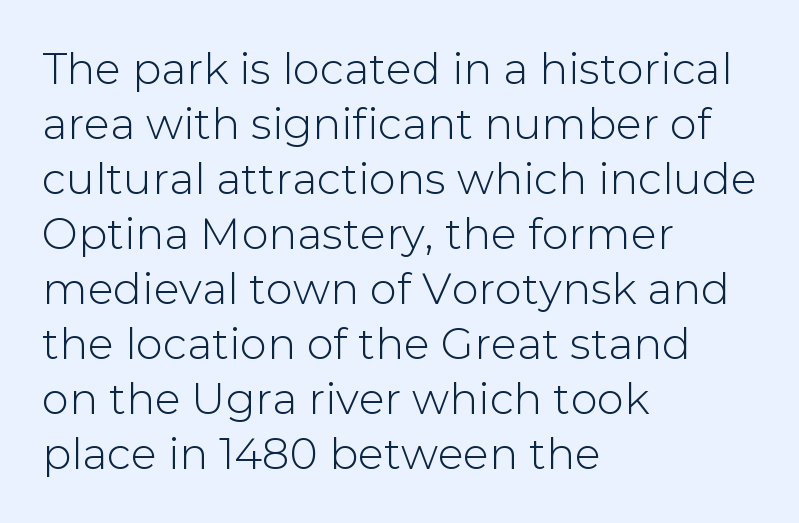
Posture: upright roman. Leftover space on each line is placed entirely after the last word. The rendering uses natural spacing where letterforms have individual widths. No extra tracking has been applied to these lines.
